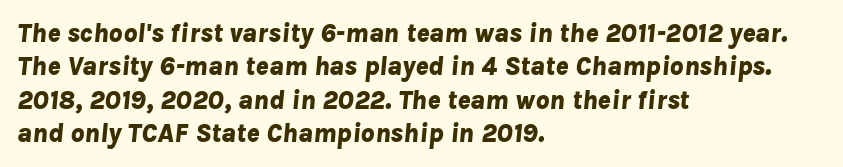
The image shows 27 px bold type, italic (leaning right); set left-aligned, line spacing 1.24x, normal letter spacing, not underlined.
